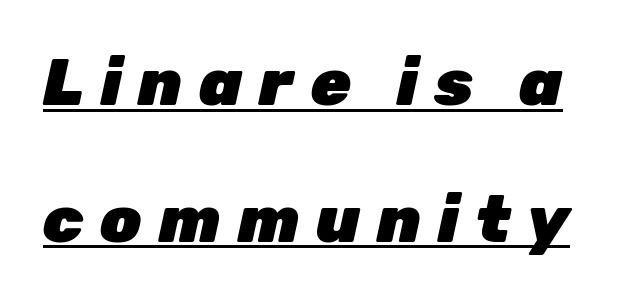
Q: Is the text bold? A: Yes.
Q: Is the text italic (slanted)? A: Yes, it leans right by about 12 degrees.
Q: Is the text underlined? A: Yes.
Q: Is the spacing between letters normal or unusually wide? A: Unusually wide.
Q: Is the spacing between lines tight, normal or loose? A: Loose.
Q: Width (condensed, normal, or wide)? A: Normal.
Q: Stroke contrast? A: Low.
Q: x-height? A: Medium.
Q: Monospaced? A: No.
